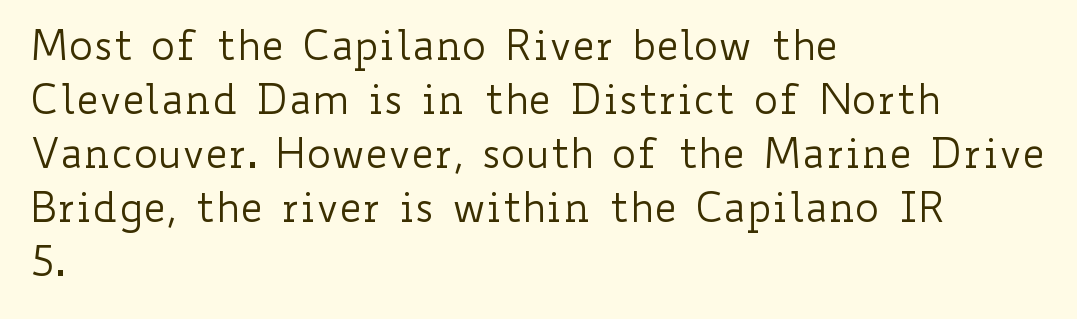
A classic flush-left, rag-right setting is used for this passage. The horizontal fit of the characters is conventional and even. Upright lettering throughout. No chunkiness to these letters — they're not bold. Honestly, there is no underline to notice here at all.
